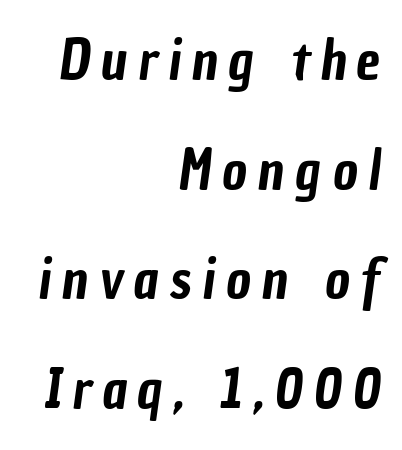
{"serif": "no", "width": "condensed", "stroke_contrast": "low", "x_height": "medium", "monospaced": "no", "underline": "no", "align": "right", "line_spacing": "loose", "line_spacing_ratio": 2.03, "letter_spacing": "wide", "letter_spacing_em": 0.2, "glyph_px": 54}
